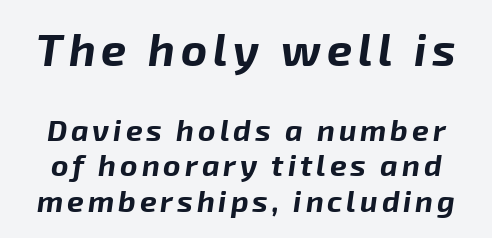
Between these two stacked blocks, the higher one wins on size. This is heavy type, rendered in bold. Type without underlining. The glyphs look as if they've been sheared to an angle. Character widths vary here, with narrow letters taking less room than wide ones.
